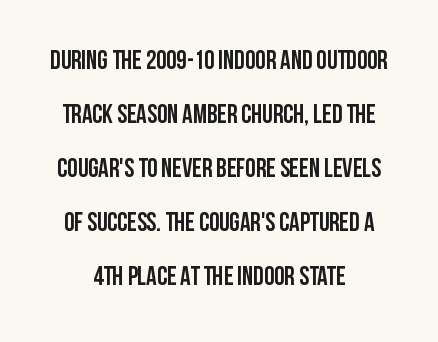
The words here are not underlined. Summary of vertical rhythm: relaxed, with wide interline spacing. A roman cut, with each character standing at attention. Centered paragraph, ragged on both sides. Tracking here is standard; glyphs follow each other at the usual distance. Notice how thick the strokes are: this is what a full bold looks like.
